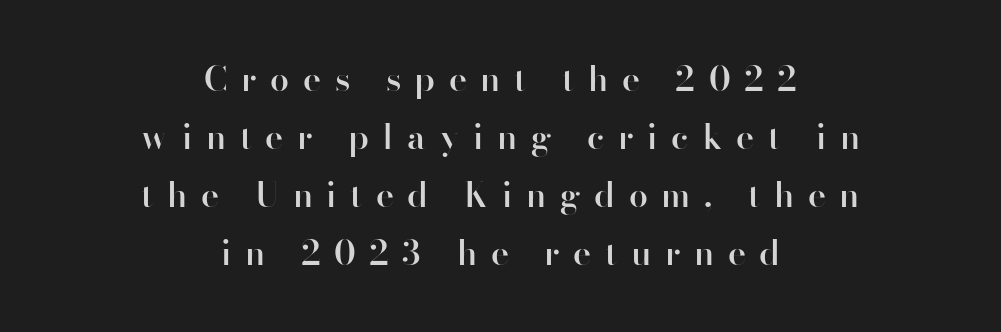
{"serif": "no", "italic": "no", "bold": "semi", "weight": "semibold", "width": "normal", "stroke_contrast": "high", "x_height": "small", "monospaced": "no", "underline": "no", "align": "center", "line_spacing_ratio": 1.71, "letter_spacing": "wide", "letter_spacing_em": 0.4, "glyph_px": 34}
